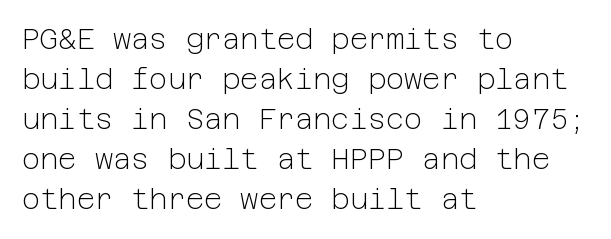
Q: Is the text bold? A: No.
Q: Is the text italic (slanted)? A: No, it is upright.
Q: Is the typeface a serif or a sans-serif typeface? A: Sans-serif.
Q: Is the text underlined? A: No.
Q: How is the paragraph aligned? A: Left-aligned.
Q: Is the spacing between letters normal or unusually wide? A: Normal.
Q: Is the spacing between lines tight, normal or loose? A: Normal.
Q: Width (condensed, normal, or wide)? A: Normal.
Q: Stroke contrast? A: Low.
Q: x-height? A: Medium.
